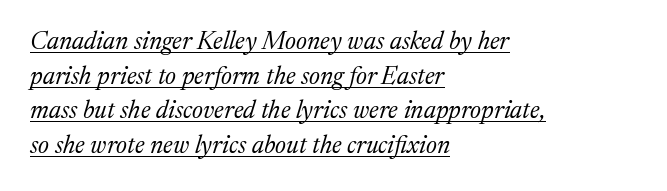
The image shows 25 px text type, italic (leaning right); set left-aligned, normal line spacing (1.39x), normal letter spacing, underlined.
